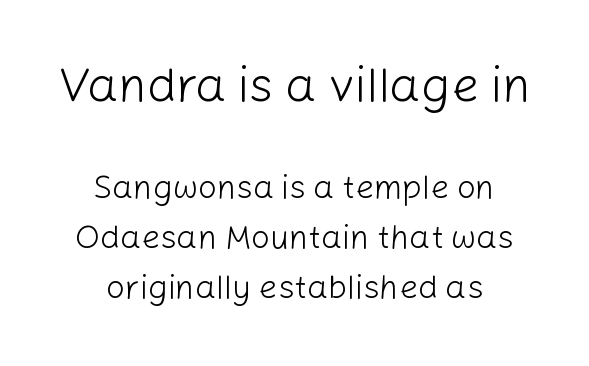
Q: Is the text bold? A: No.
Q: Is the text italic (slanted)? A: No, it is upright.
Q: Is the typeface a serif or a sans-serif typeface? A: Sans-serif.
Q: Is the text underlined? A: No.
Q: How is the paragraph aligned? A: Centered.
Q: Is the spacing between letters normal or unusually wide? A: Normal.
Q: Is the spacing between lines tight, normal or loose? A: Normal.
Q: Which block of text is set in a larger size, the first (top) or the second (bottom)? A: The first (top) one.
Q: Width (condensed, normal, or wide)? A: Normal.
Q: Stroke contrast? A: Low.
Q: x-height? A: Medium.
Q: Monospaced? A: No.
